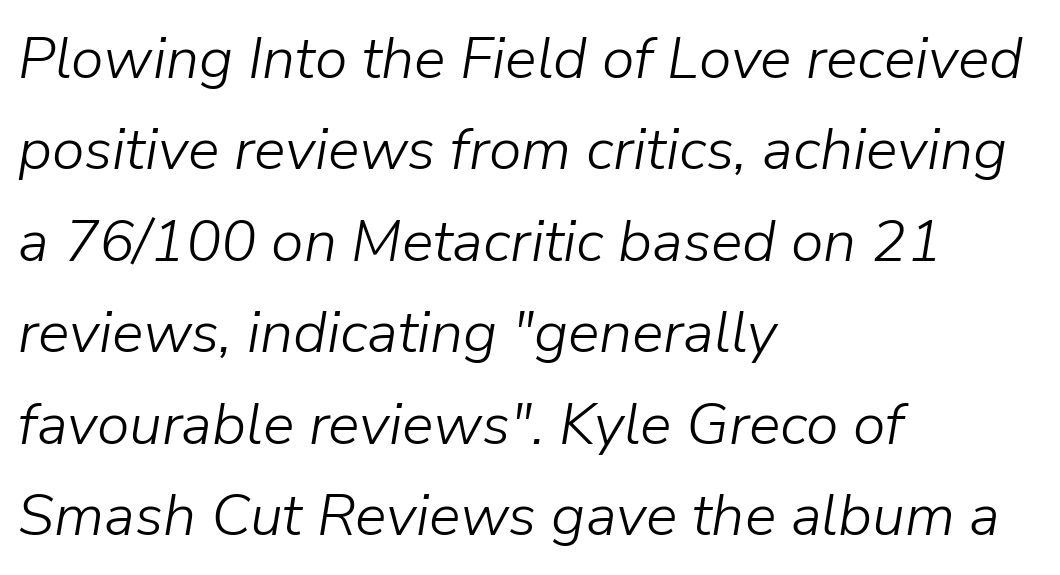
The type is set solid horizontally, with unmodified tracking. Interline gaps are of average width in this sample. Decoration check: the copy has no underline. Would a proofreader flag this as italicized? Yes.
